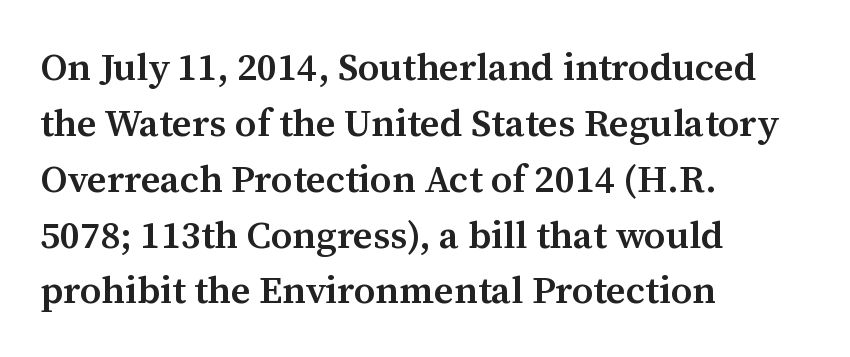
The image shows 38 px semibold serif type, upright; set left-aligned, normal line spacing (1.47x), normal letter spacing, not underlined; medium stroke contrast and a medium x-height.
